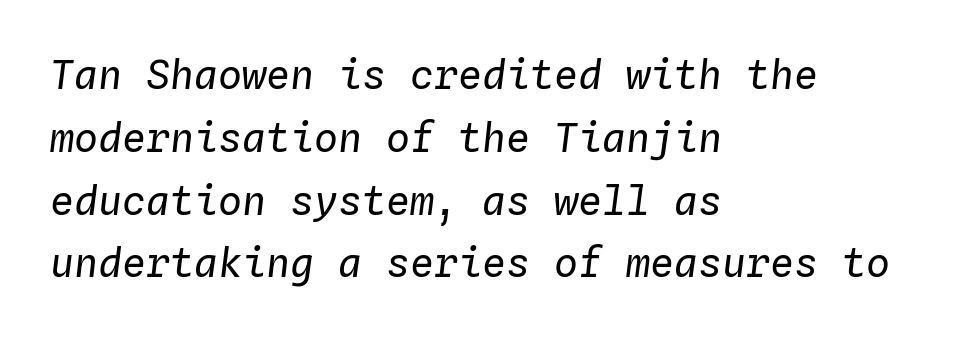
Q: Is the text bold? A: No.
Q: Is the text italic (slanted)? A: Yes, it leans right by about 4 degrees.
Q: Is the text underlined? A: No.
Q: How is the paragraph aligned? A: Left-aligned.
Q: Is the spacing between letters normal or unusually wide? A: Normal.
Q: Is the spacing between lines tight, normal or loose? A: Normal.
Q: Width (condensed, normal, or wide)? A: Normal.
Q: Stroke contrast? A: Low.
Q: x-height? A: Medium.
Q: Monospaced? A: Yes.
